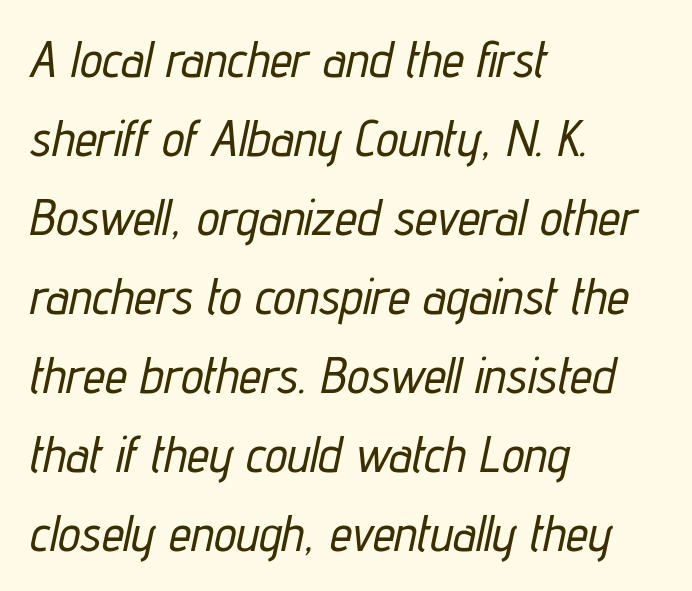
Compared with ordinary roman type, these characters are visibly tilted. Which margin do the lines hug? The left one — the right edge is uneven. The leading is moderate, giving the passage an even texture. These lines are rendered in a variable-pitch font.
